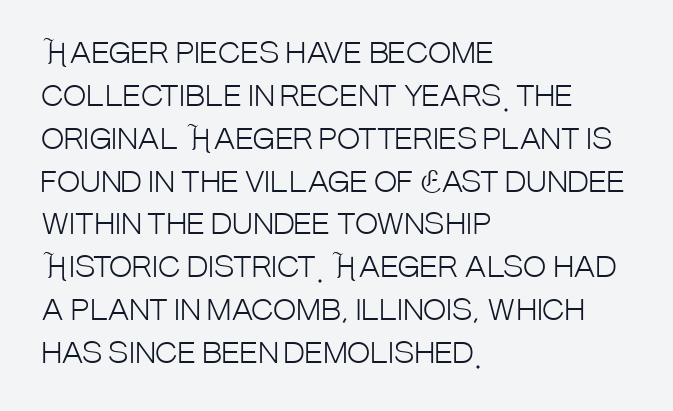
The image shows 28 px light, condensed sans-serif type, upright; set left-aligned, normal line spacing (1.53x), normal letter spacing, not underlined; low stroke contrast and a large x-height.
